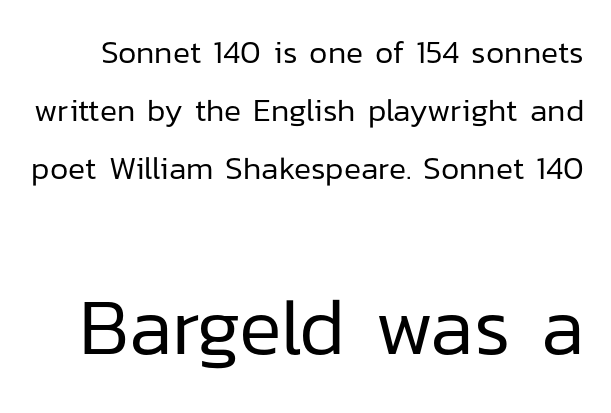
The image shows 80 px regular-weight sans-serif type, upright; set line spacing 1.82x, normal letter spacing, not underlined; the second (bottom) block is 2.5x larger; low stroke contrast and a medium x-height.
